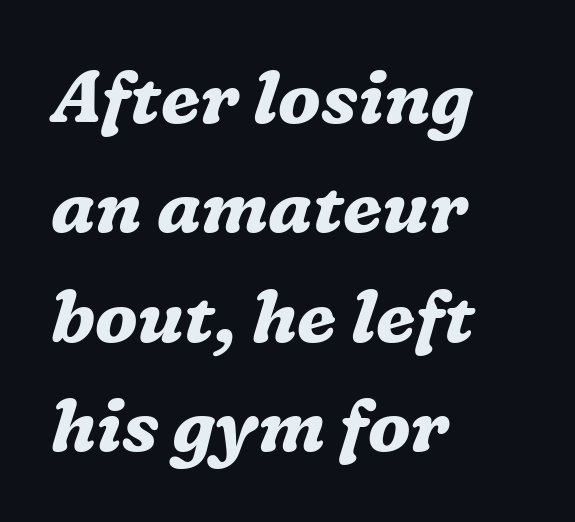
The image shows 73 px bold serif type, italic (leaning right); set left-aligned, normal line spacing (1.5x), normal letter spacing, not underlined; medium stroke contrast and a medium x-height.
